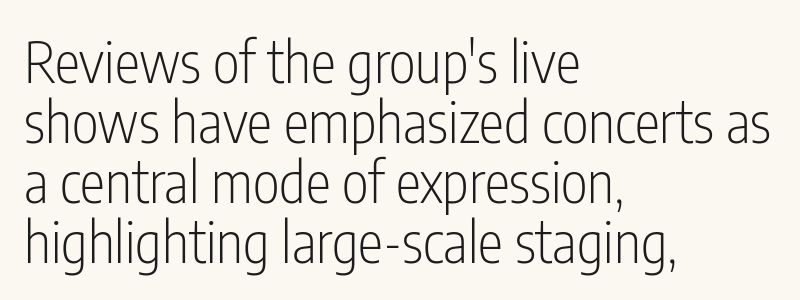
{"serif": "no", "italic": "no", "bold": "no", "weight": "light", "width": "condensed", "stroke_contrast": "low", "x_height": "medium", "monospaced": "no", "underline": "no", "align": "left", "line_spacing": "tight", "line_spacing_ratio": 1.05, "letter_spacing": "normal", "letter_spacing_em": 0.0, "glyph_px": 57}
